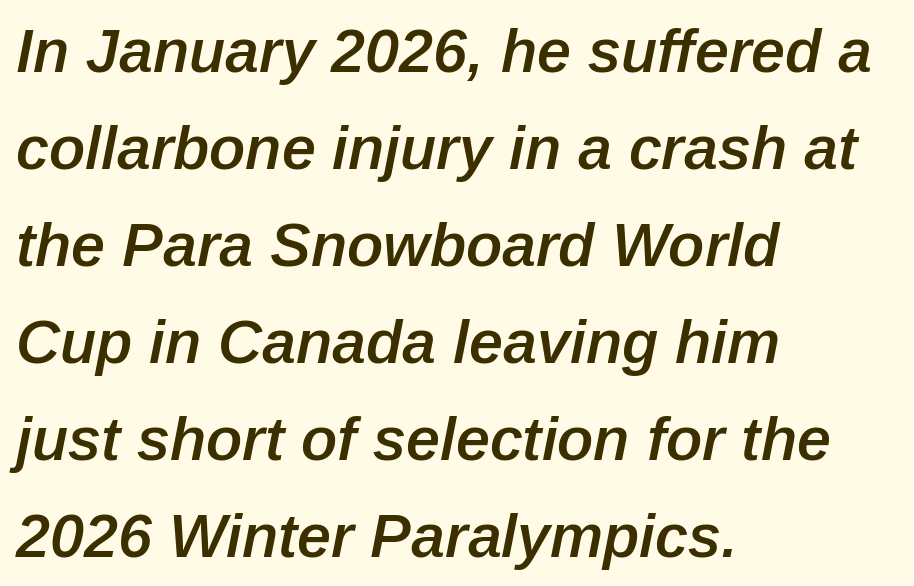
{"italic": "yes", "lean": "right", "slant_degrees": 12, "bold": "semi", "weight": "semibold", "width": "normal", "stroke_contrast": "low", "x_height": "medium", "monospaced": "no", "underline": "no", "align": "left", "line_spacing": "normal", "line_spacing_ratio": 1.59, "letter_spacing": "normal", "letter_spacing_em": 0.0, "glyph_px": 61}
